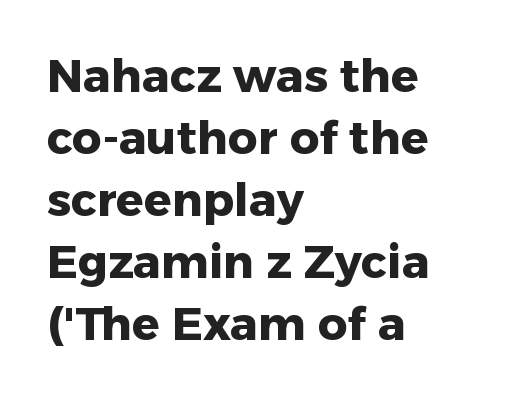
The image shows 46 px heavy sans-serif type, upright; set left-aligned, normal line spacing (1.35x), normal letter spacing, not underlined; low stroke contrast and a medium x-height.
